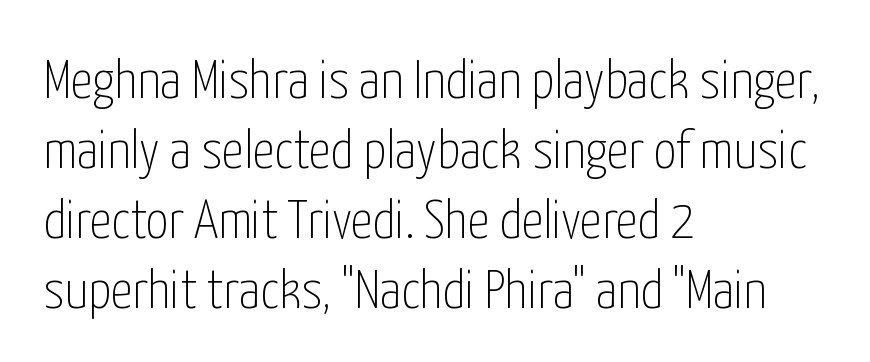
The image shows 55 px thin, condensed sans-serif type, upright; set left-aligned, normal line spacing (1.27x), normal letter spacing, not underlined; low stroke contrast and a medium x-height.
